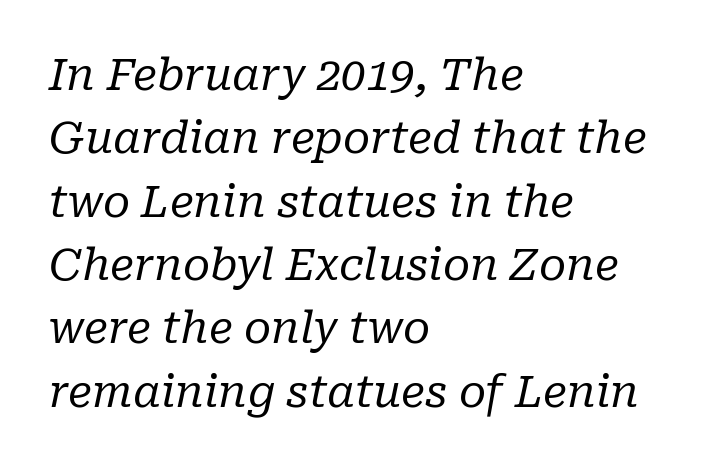
Q: Is the text bold? A: No.
Q: Is the text italic (slanted)? A: Yes, it leans right by about 10 degrees.
Q: Is the typeface a serif or a sans-serif typeface? A: Serif.
Q: Is the text underlined? A: No.
Q: How is the paragraph aligned? A: Left-aligned.
Q: Is the spacing between letters normal or unusually wide? A: Normal.
Q: Is the spacing between lines tight, normal or loose? A: Normal.
Q: Width (condensed, normal, or wide)? A: Normal.
Q: Stroke contrast? A: Low.
Q: x-height? A: Medium.
Q: Monospaced? A: No.
